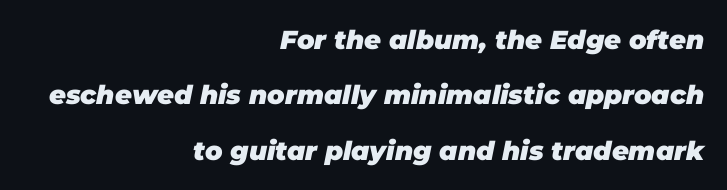
{"italic": "yes", "lean": "right", "slant_degrees": 11, "bold": "yes", "underline": "no", "align": "right", "line_spacing": "loose", "line_spacing_ratio": 2.13, "letter_spacing": "normal", "letter_spacing_em": 0.0, "glyph_px": 26}
